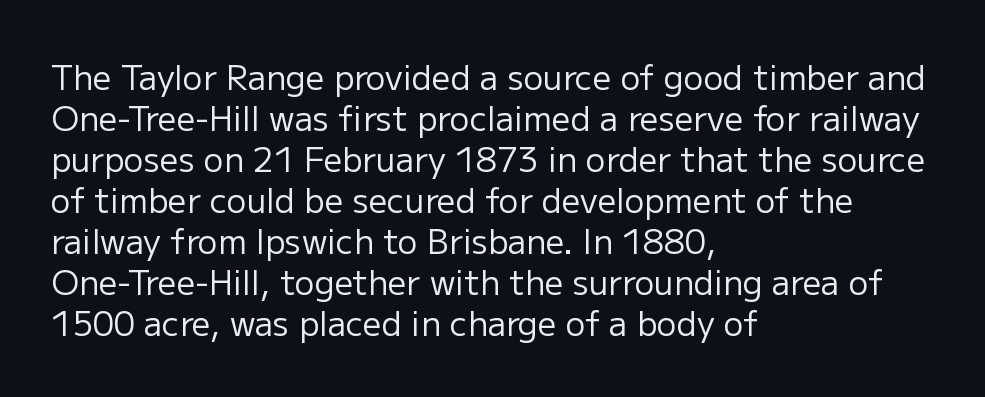
Q: Is the text bold? A: No.
Q: Is the text italic (slanted)? A: No, it is upright.
Q: Is the typeface a serif or a sans-serif typeface? A: Sans-serif.
Q: Is the text underlined? A: No.
Q: How is the paragraph aligned? A: Left-aligned.
Q: Is the spacing between letters normal or unusually wide? A: Normal.
Q: Width (condensed, normal, or wide)? A: Normal.
Q: Stroke contrast? A: Low.
Q: x-height? A: Medium.
Q: Monospaced? A: No.
